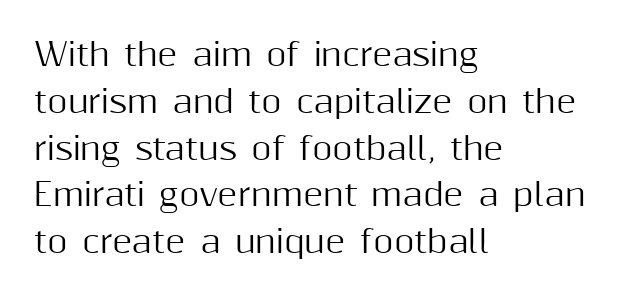
A typesetter would call this proportional, since set widths differ per character. The vertical gap from one line to the next is medium. Glance below the letters and you will spot only blank space. Nothing sits at the stroke ends, so this counts as sans-serif. No italicization has been applied; the sample stays upright. A student would call this left alignment; a typographer would say flush left, rag right.
